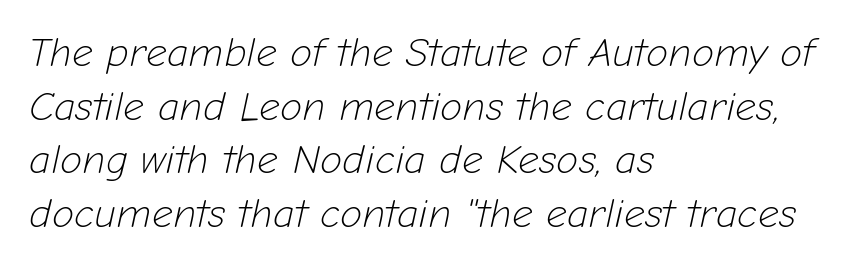
The image shows 41 px light type, italic (leaning right); set left-aligned, normal line spacing (1.31x), normal letter spacing, not underlined; low stroke contrast and a medium x-height.
